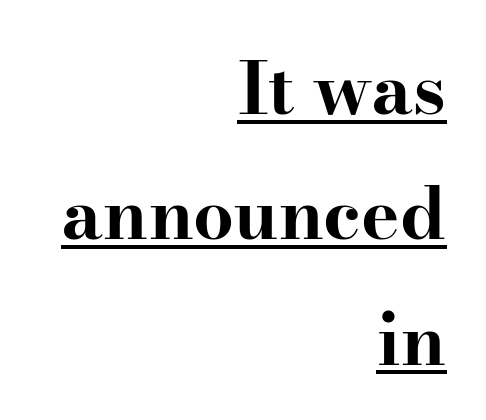
{"serif": "yes", "italic": "no", "bold": "yes", "weight": "bold", "width": "wide", "stroke_contrast": "high", "x_height": "small", "monospaced": "no", "underline": "yes", "align": "right", "line_spacing_ratio": 1.74, "letter_spacing": "normal", "letter_spacing_em": 0.0, "glyph_px": 72}
